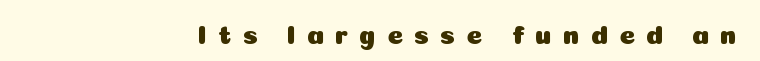
The image shows 27 px text type, upright; set unusually wide letter spacing (+0.41 em), not underlined.
